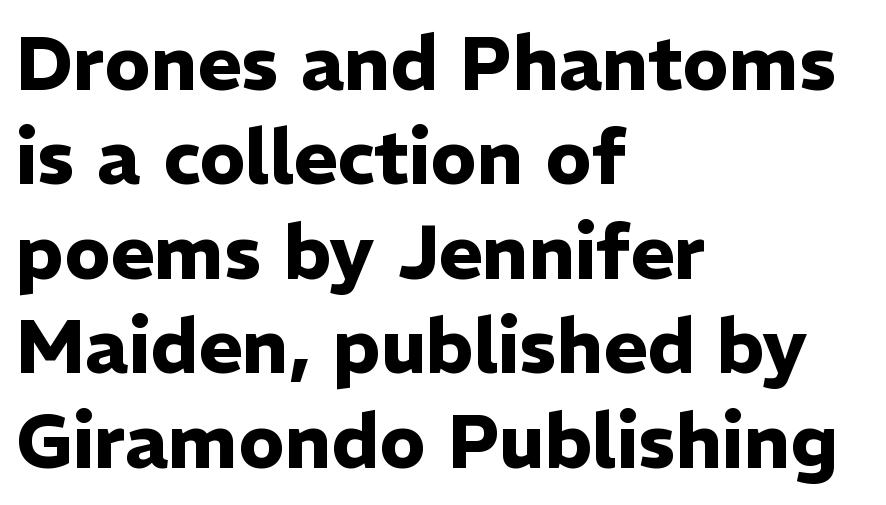
The image shows 75 px heavy sans-serif type, upright; set left-aligned, normal line spacing (1.26x), normal letter spacing, not underlined; low stroke contrast and a medium x-height.
